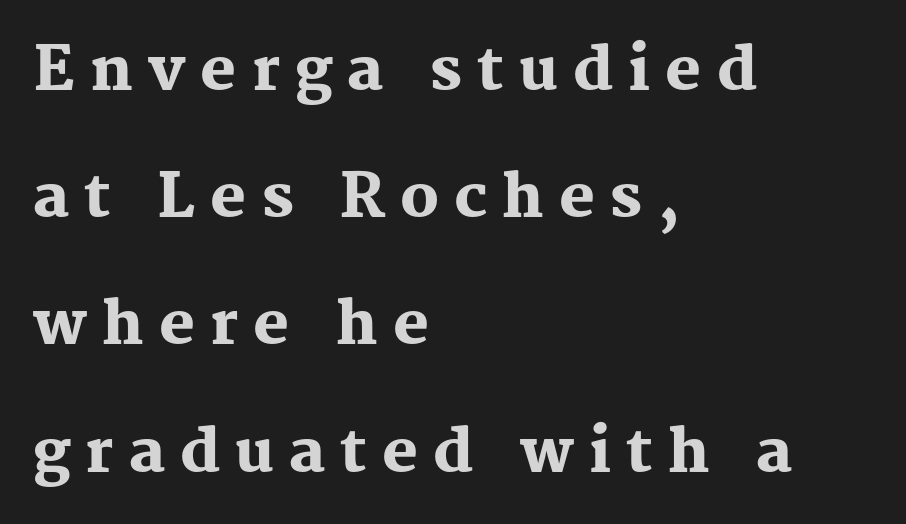
Q: Is the text bold? A: Yes.
Q: Is the text italic (slanted)? A: No, it is upright.
Q: Is the typeface a serif or a sans-serif typeface? A: Serif.
Q: Is the text underlined? A: No.
Q: How is the paragraph aligned? A: Left-aligned.
Q: Is the spacing between letters normal or unusually wide? A: Unusually wide.
Q: Is the spacing between lines tight, normal or loose? A: Loose.
Q: Width (condensed, normal, or wide)? A: Normal.
Q: Stroke contrast? A: Medium.
Q: x-height? A: Medium.
Q: Monospaced? A: No.
